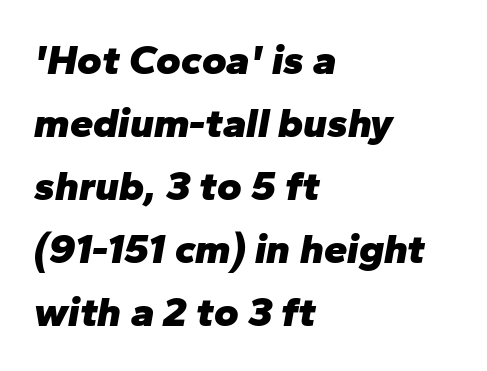
{"italic": "yes", "lean": "right", "slant_degrees": 10, "bold": "yes", "weight": "heavy", "width": "normal", "stroke_contrast": "low", "x_height": "medium", "monospaced": "no", "underline": "no", "align": "left", "line_spacing": "normal", "line_spacing_ratio": 1.5, "letter_spacing": "normal", "letter_spacing_em": 0.0, "glyph_px": 42}
